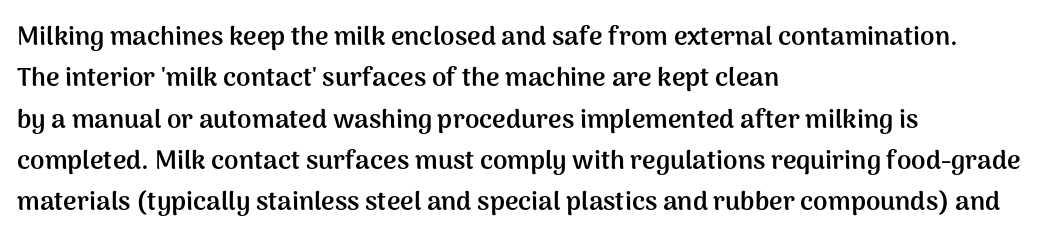
The image shows 26 px bold type, upright; set left-aligned, normal line spacing (1.59x), normal letter spacing, not underlined.
